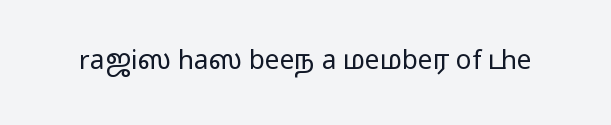
Q: Is the text bold? A: No.
Q: Is the text italic (slanted)? A: No, it is upright.
Q: Is the text underlined? A: No.
Q: Is the spacing between letters normal or unusually wide? A: Normal.
